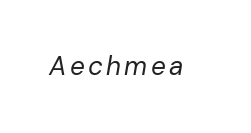
Q: Is the text bold? A: No.
Q: Is the text italic (slanted)? A: Yes, it leans right by about 10 degrees.
Q: Is the text underlined? A: No.
